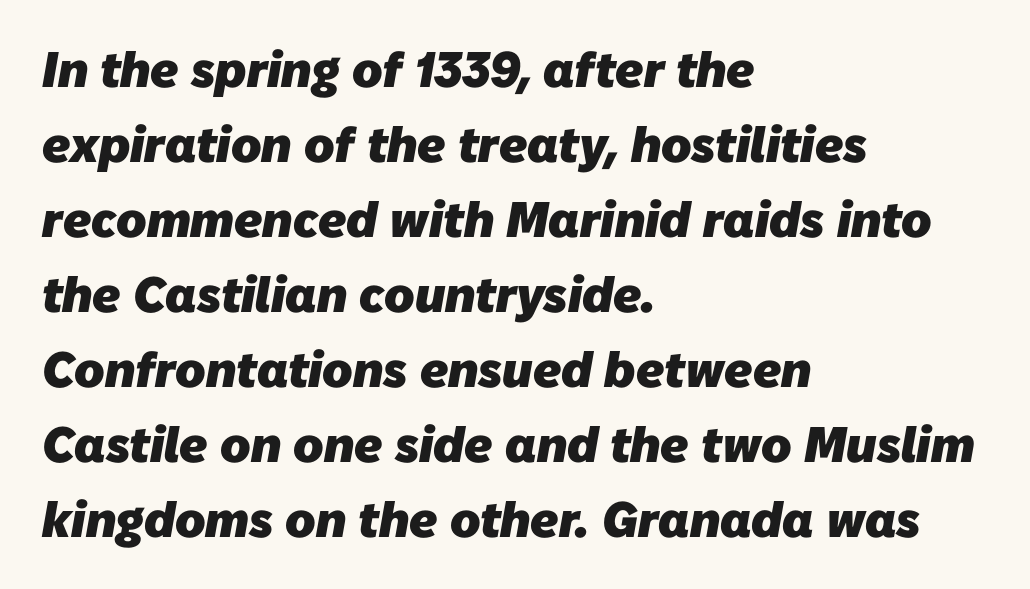
Q: Is the text bold? A: Yes.
Q: Is the typeface a serif or a sans-serif typeface? A: Sans-serif.
Q: Is the text underlined? A: No.
Q: How is the paragraph aligned? A: Left-aligned.
Q: Is the spacing between letters normal or unusually wide? A: Normal.
Q: Is the spacing between lines tight, normal or loose? A: Normal.
Q: Width (condensed, normal, or wide)? A: Normal.
Q: Stroke contrast? A: Low.
Q: x-height? A: Medium.
Q: Monospaced? A: No.
